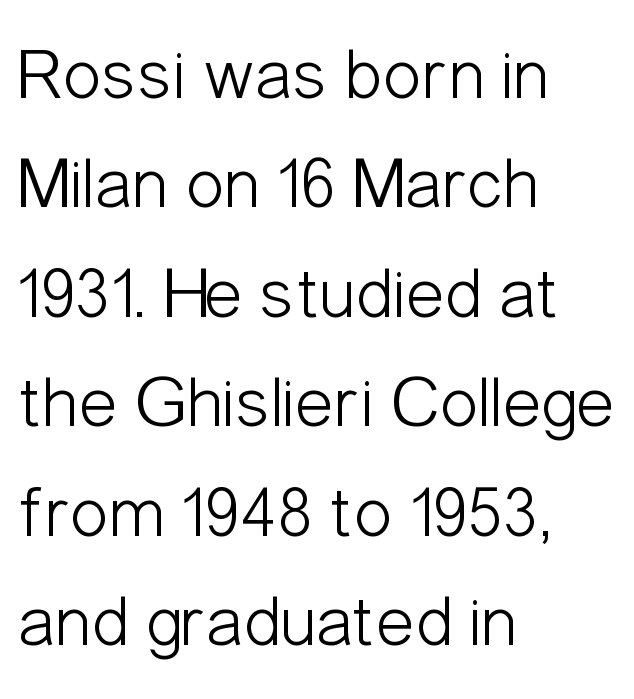
Baseline-to-baseline distance is the conventional proportion of letter height. The foot of each line stays bare and open. These lines are rendered in a variable-pitch font. Letterform terminals end flat and unadorned throughout the passage. When letters stand straight like this, we call the style roman or upright. The line texture is even and compact thanks to regular tracking.
